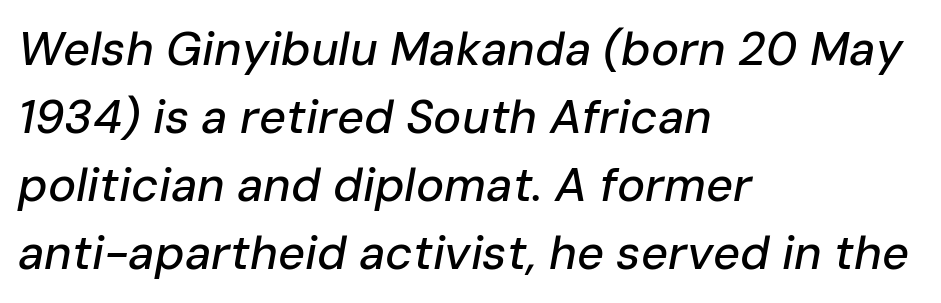
The whole block is typeset with a tilt. The letters advance in unequal steps, a hallmark of proportional type. The lines in this sample share a left origin and differ only in where they stop. Vertical spacing — default.
